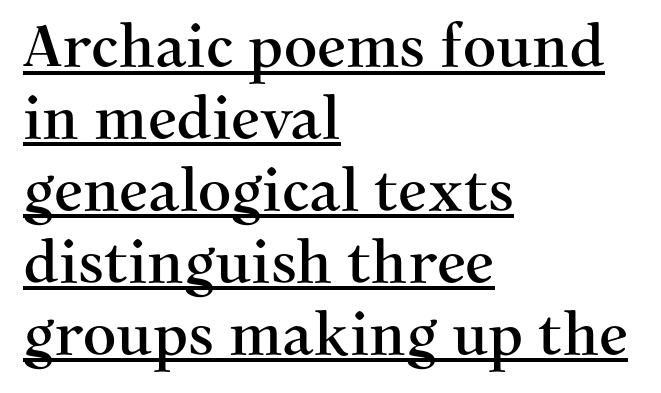
The image shows 58 px serif type, upright; set left-aligned, line spacing 1.24x, normal letter spacing, underlined; medium stroke contrast and a medium x-height.
